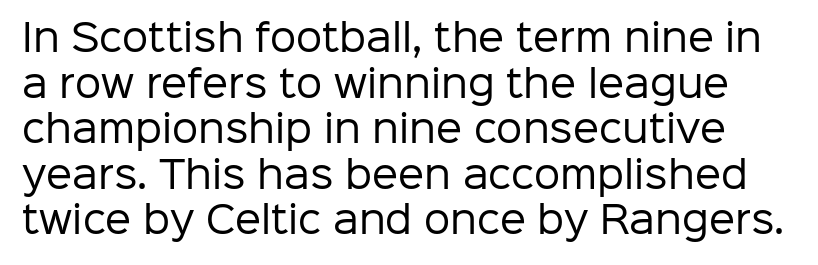
The image shows 37 px regular-weight sans-serif type, upright; set line spacing 1.23x, normal letter spacing, not underlined; low stroke contrast and a medium x-height.
